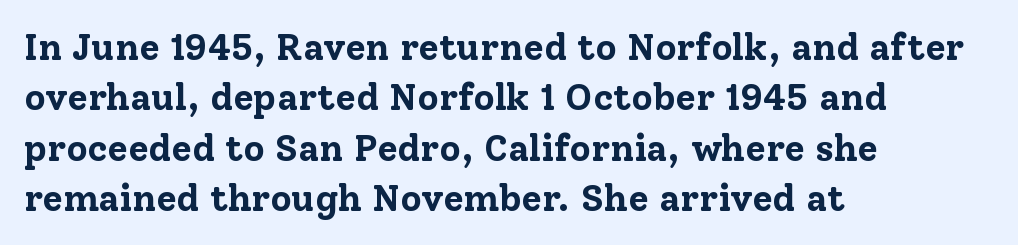
Q: Is the text bold? A: Yes.
Q: Is the text italic (slanted)? A: No, it is upright.
Q: Is the typeface a serif or a sans-serif typeface? A: Serif.
Q: Is the text underlined? A: No.
Q: How is the paragraph aligned? A: Left-aligned.
Q: Is the spacing between letters normal or unusually wide? A: Normal.
Q: Is the spacing between lines tight, normal or loose? A: Normal.
Q: Width (condensed, normal, or wide)? A: Normal.
Q: Stroke contrast? A: Low.
Q: x-height? A: Medium.
Q: Monospaced? A: No.
